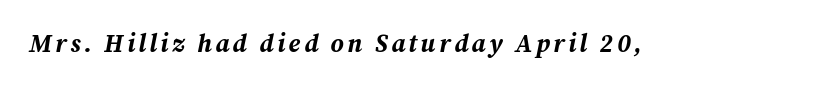
Q: Is the text bold? A: Yes.
Q: Is the text italic (slanted)? A: Yes, it leans right by about 12 degrees.
Q: Is the text underlined? A: No.
